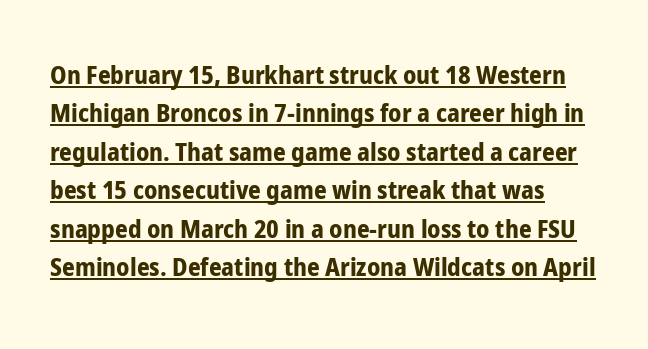
The image shows 25 px bold type, upright; set normal line spacing (1.54x), normal letter spacing, underlined.
